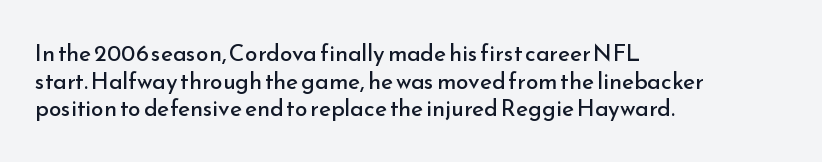
The image shows 23 px text type, upright; set left-aligned, line spacing 1.2x, normal letter spacing, not underlined.
